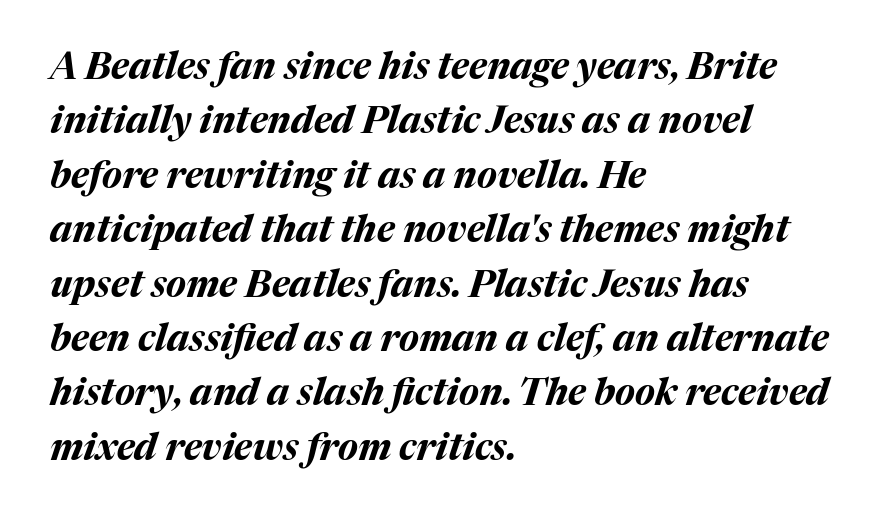
{"italic": "yes", "lean": "right", "slant_degrees": 17, "bold": "yes", "weight": "bold", "width": "normal", "stroke_contrast": "medium", "x_height": "medium", "monospaced": "no", "underline": "no", "align": "left", "line_spacing": "normal", "line_spacing_ratio": 1.47, "letter_spacing": "normal", "letter_spacing_em": 0.0, "glyph_px": 37}
